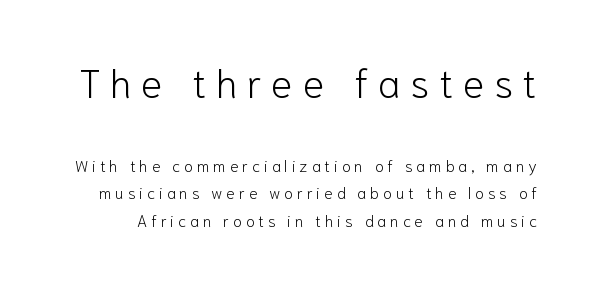
The image shows 40 px light sans-serif type, upright; set line spacing 1.72x, unusually wide letter spacing (+0.24 em), not underlined; the first (top) block is 2.5x larger; low stroke contrast and a medium x-height.
